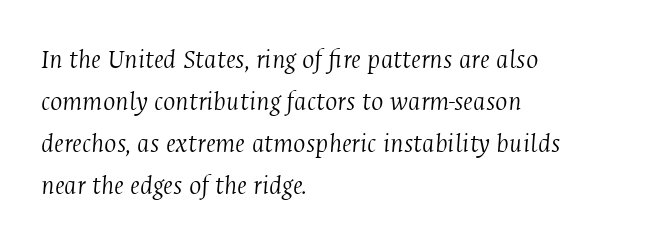
{"serif": "yes", "italic": "yes", "lean": "right", "slant_degrees": 4, "bold": "no", "weight": "light", "width": "condensed", "stroke_contrast": "medium", "x_height": "medium", "monospaced": "no", "underline": "no", "align": "left", "line_spacing": "normal", "line_spacing_ratio": 1.45, "letter_spacing": "normal", "letter_spacing_em": 0.0, "glyph_px": 29}
